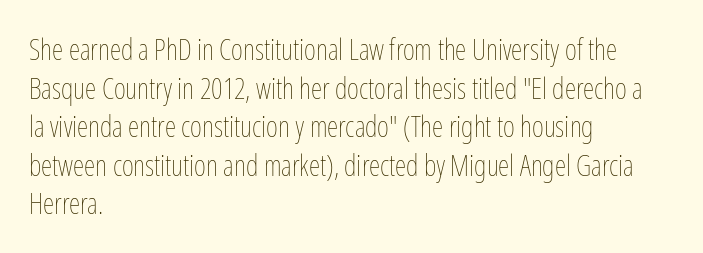
{"italic": "no", "bold": "no", "weight": "thin", "width": "condensed", "stroke_contrast": "low", "x_height": "medium", "monospaced": "no", "underline": "no", "align": "left", "line_spacing": "normal", "line_spacing_ratio": 1.33, "letter_spacing": "normal", "letter_spacing_em": 0.0, "glyph_px": 29}
